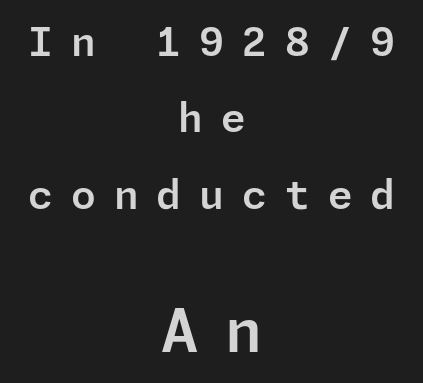
The letters stand upright; this is a roman face. The emphasis by scale lands on block number two, below. A centered setting, common on invitations and titles, is used for this passage. A typesetter would label this face a sans. Compared with typical body copy, the letter spacing here is much looser.
